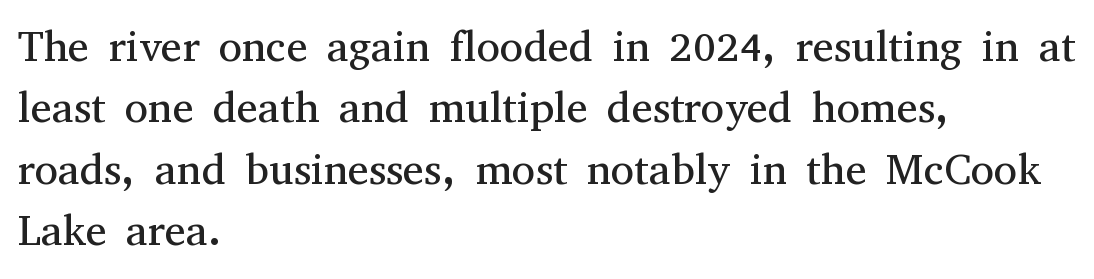
The image shows 43 px regular-weight serif type, upright; set left-aligned, normal line spacing (1.43x), normal letter spacing, not underlined; medium stroke contrast and a medium x-height.
